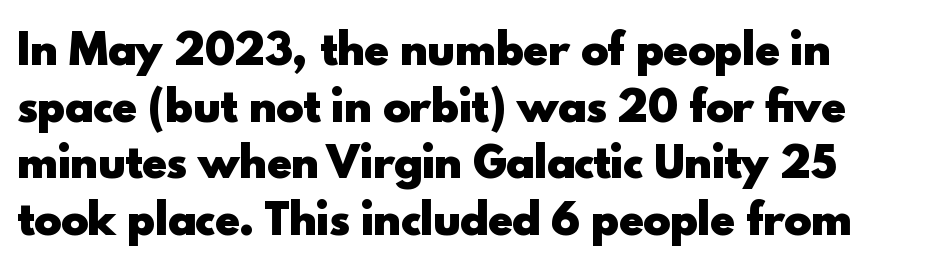
Q: Is the text bold? A: Yes.
Q: Is the text italic (slanted)? A: No, it is upright.
Q: Is the typeface a serif or a sans-serif typeface? A: Sans-serif.
Q: Is the text underlined? A: No.
Q: How is the paragraph aligned? A: Left-aligned.
Q: Is the spacing between letters normal or unusually wide? A: Normal.
Q: Is the spacing between lines tight, normal or loose? A: Normal.
Q: Width (condensed, normal, or wide)? A: Normal.
Q: x-height? A: Small.
Q: Monospaced? A: No.
